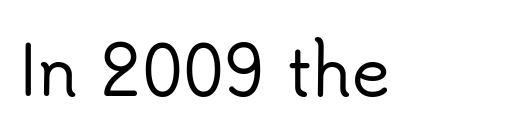
The area under the type is left untouched. Proportional: the letters do not fall into vertical columns. Note: no serifs on the glyphs. The tracking reads as untouched default to a designer's eye. The font's upright variant was chosen for this text.
